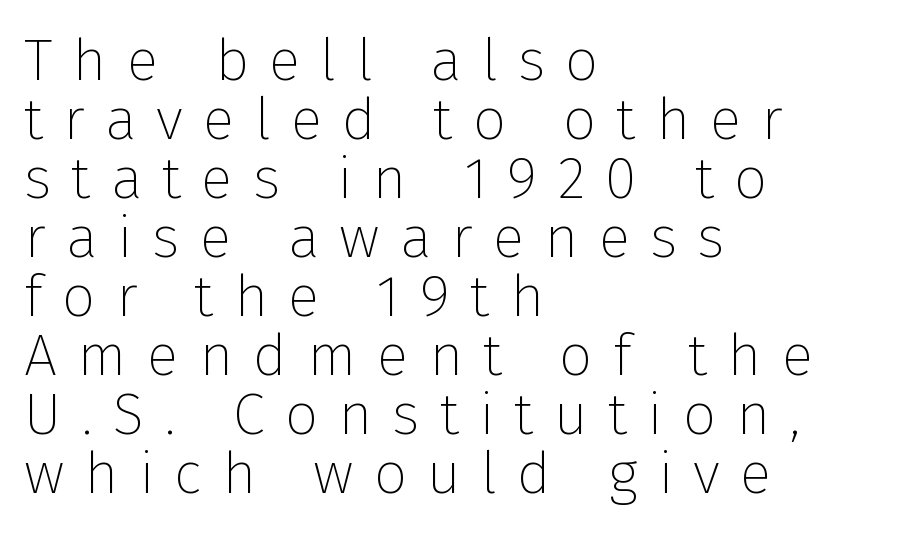
Q: Is the text bold? A: No.
Q: Is the text italic (slanted)? A: No, it is upright.
Q: Is the typeface a serif or a sans-serif typeface? A: Sans-serif.
Q: Is the text underlined? A: No.
Q: How is the paragraph aligned? A: Left-aligned.
Q: Is the spacing between letters normal or unusually wide? A: Unusually wide.
Q: Is the spacing between lines tight, normal or loose? A: Tight.
Q: Width (condensed, normal, or wide)? A: Normal.
Q: Stroke contrast? A: Low.
Q: x-height? A: Medium.
Q: Monospaced? A: No.
